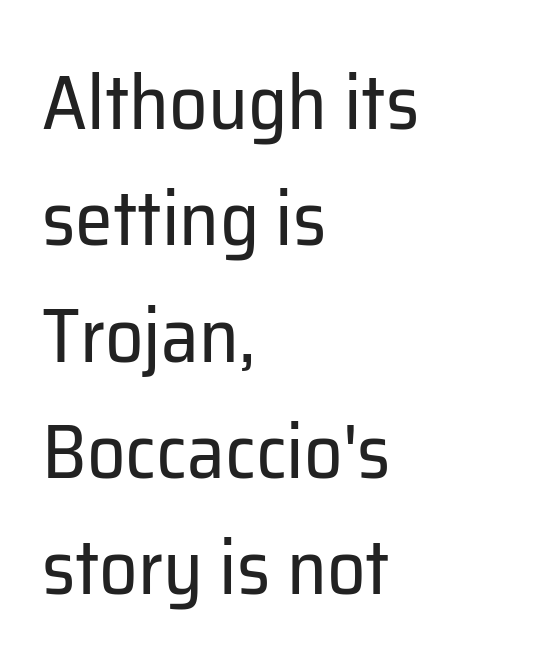
The face used here is proportionally spaced, like ordinary book or web type. The strokes carry an ordinary text weight at most. The zone under the glyphs is completely vacant. Casual observation: everything's shoved over to the left. Italic: no, the glyphs are upright roman. Honestly, the row spacing looks completely unremarkable.
